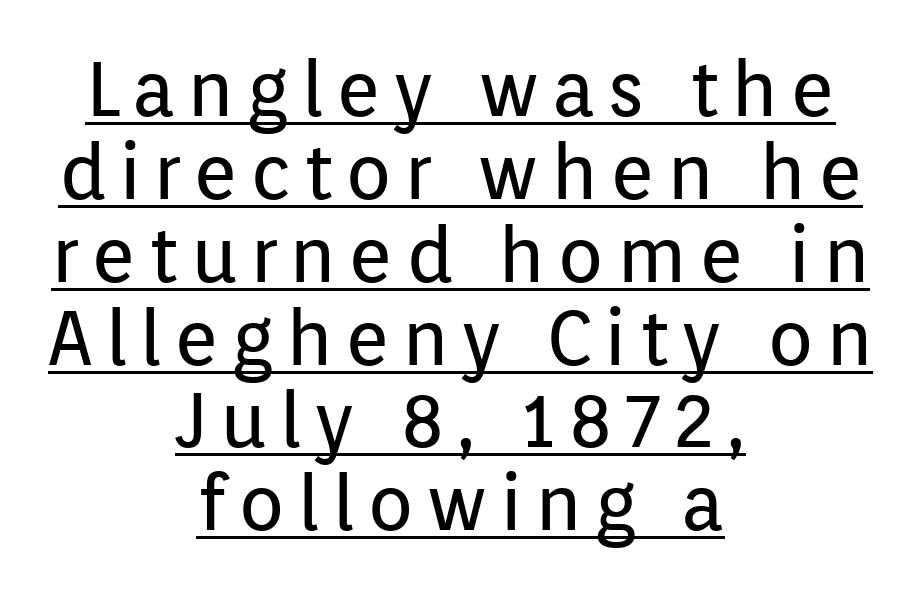
Nothing heavy about these letters — not bold at all. Somebody hit Ctrl+U on this one — the words are underlined. Posture: straight, roman, zero tilt. The passage shown is typed in a proportional face where columns would drift.
